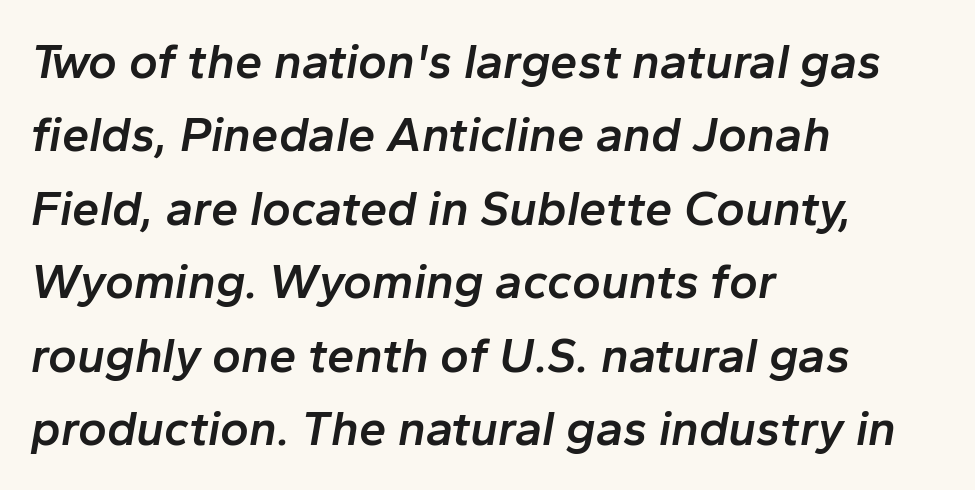
The image shows 49 px semibold type, italic (leaning right); set left-aligned, normal line spacing (1.5x), normal letter spacing, not underlined; low stroke contrast and a medium x-height.
